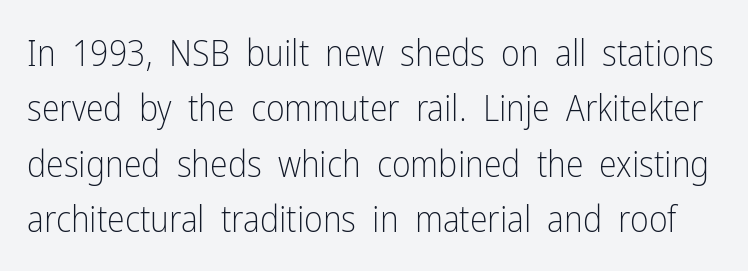
Q: Is the text bold? A: No.
Q: Is the text italic (slanted)? A: No, it is upright.
Q: Is the typeface a serif or a sans-serif typeface? A: Sans-serif.
Q: Is the text underlined? A: No.
Q: Is the spacing between letters normal or unusually wide? A: Normal.
Q: Is the spacing between lines tight, normal or loose? A: Normal.
Q: Width (condensed, normal, or wide)? A: Condensed.
Q: Stroke contrast? A: Low.
Q: x-height? A: Medium.
Q: Monospaced? A: No.
